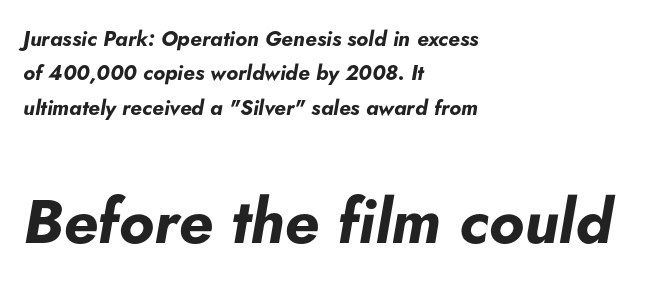
Students, observe: this is what conventionally led text looks like. Letters rest on an invisible, unmarked baseline. Does the copy run flush right? No — it runs flush left. Does the weight exceed regular? Yes, all the way to bold.
